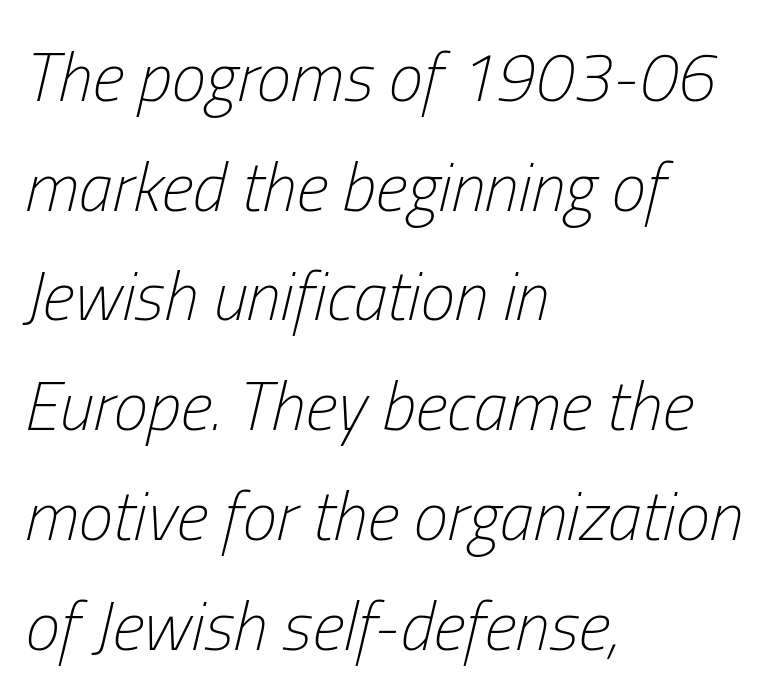
{"italic": "yes", "lean": "right", "slant_degrees": 13, "bold": "no", "weight": "light", "width": "condensed", "stroke_contrast": "low", "x_height": "medium", "monospaced": "no", "underline": "no", "align": "left", "line_spacing": "normal", "line_spacing_ratio": 1.59, "letter_spacing": "normal", "letter_spacing_em": 0.0, "glyph_px": 69}
